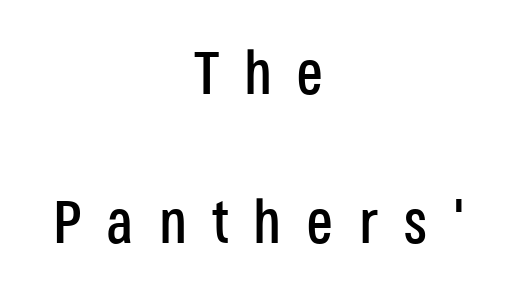
The image shows 61 px condensed sans-serif type, upright; set centered, loose line spacing (2.44x), unusually wide letter spacing (+0.41 em), not underlined; low stroke contrast and a large x-height.
